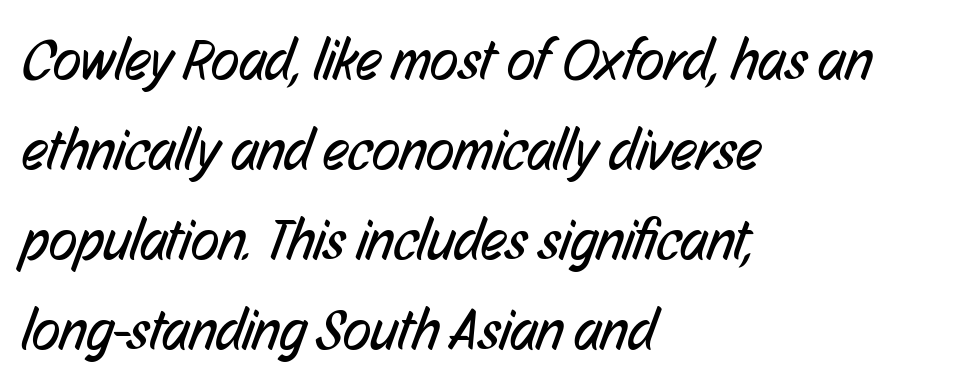
The image shows 58 px regular-weight, condensed sans-serif type; set left-aligned, normal line spacing (1.55x), normal letter spacing, not underlined; low stroke contrast and a medium x-height.
